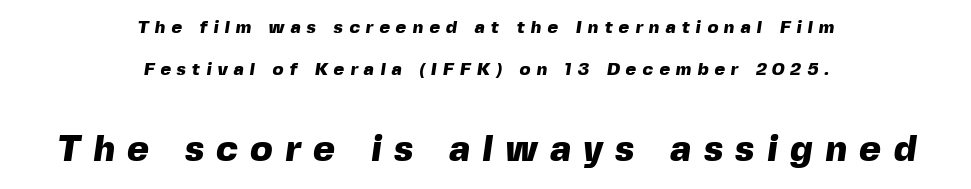
Q: Is the text bold? A: Yes.
Q: Is the typeface a serif or a sans-serif typeface? A: Sans-serif.
Q: Is the text underlined? A: No.
Q: How is the paragraph aligned? A: Centered.
Q: Is the spacing between letters normal or unusually wide? A: Unusually wide.
Q: Is the spacing between lines tight, normal or loose? A: Loose.
Q: Which block of text is set in a larger size, the first (top) or the second (bottom)? A: The second (bottom) one.
Q: Width (condensed, normal, or wide)? A: Normal.
Q: x-height? A: Medium.
Q: Monospaced? A: No.
